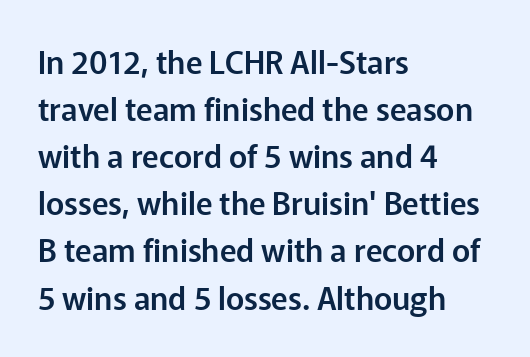
The image shows 31 px sans-serif type, upright; set left-aligned, normal line spacing (1.52x), normal letter spacing, not underlined; low stroke contrast and a medium x-height.
